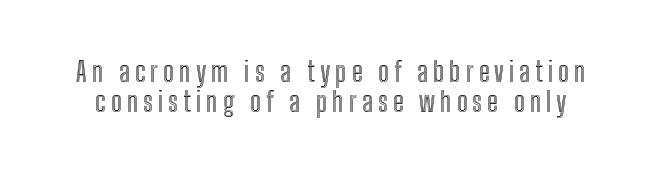
The image shows 28 px condensed type, upright; set tight line spacing (1.08x), not underlined; a medium x-height.
